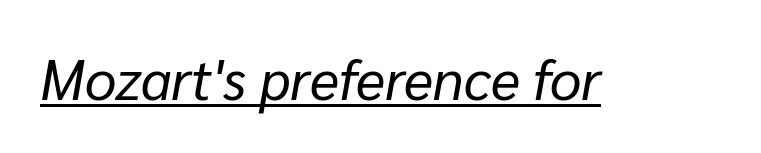
{"italic": "yes", "lean": "right", "slant_degrees": 10, "bold": "no", "weight": "regular", "width": "normal", "stroke_contrast": "low", "x_height": "medium", "monospaced": "no", "underline": "yes", "letter_spacing": "normal", "letter_spacing_em": 0.0, "glyph_px": 56}
